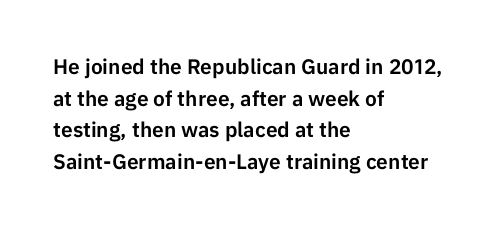
The image shows 21 px text type, upright; set left-aligned, normal line spacing (1.51x), normal letter spacing, not underlined.
